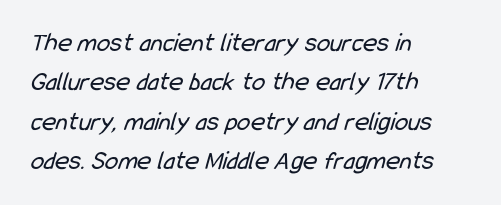
Q: Is the text bold? A: No.
Q: Is the text underlined? A: No.
Q: How is the paragraph aligned? A: Left-aligned.
Q: Is the spacing between letters normal or unusually wide? A: Normal.
Q: Is the spacing between lines tight, normal or loose? A: Normal.
